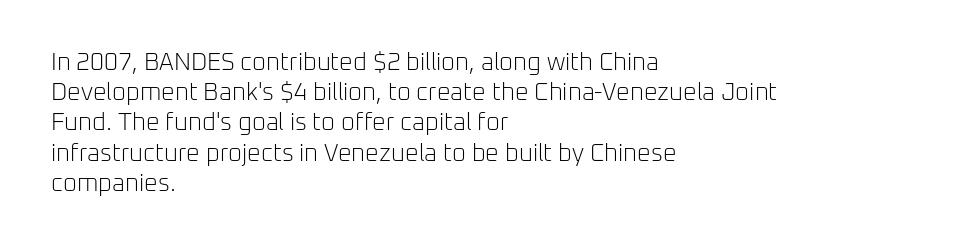
The weight would be labelled regular, book, light, or lighter still. Every stem runs plumb, perpendicular to the baseline. Descender tails drop into unmarked territory. One glance says typical: line gaps are just what's usual.
